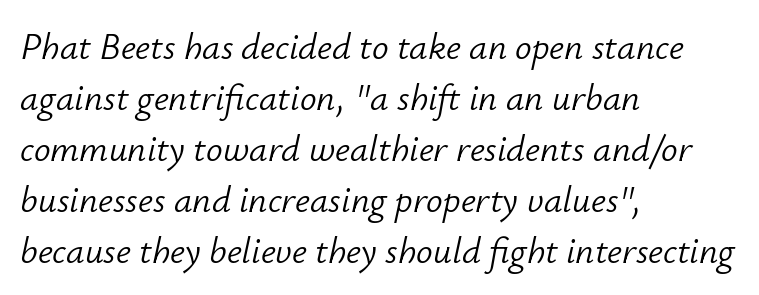
Q: Is the text bold? A: No.
Q: Is the text italic (slanted)? A: Yes, it leans right by about 12 degrees.
Q: Is the text underlined? A: No.
Q: How is the paragraph aligned? A: Left-aligned.
Q: Is the spacing between letters normal or unusually wide? A: Normal.
Q: Is the spacing between lines tight, normal or loose? A: Normal.
Q: Width (condensed, normal, or wide)? A: Normal.
Q: Stroke contrast? A: Low.
Q: x-height? A: Small.
Q: Monospaced? A: No.
